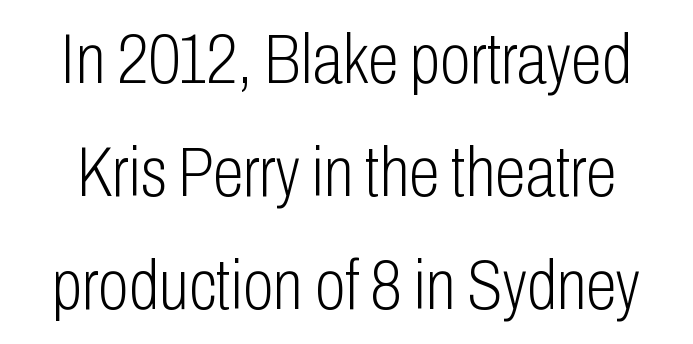
I'd call this a sans setting — the letters go barefoot. Designer's note — italics off, roman on. Letters have the restrained weight of plain body copy at most. Looks like regular typesetting: each glyph gets only the width it needs. Quick note: underline off.
